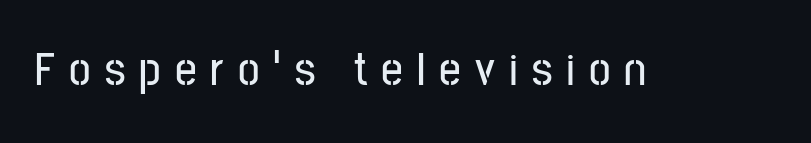
Q: Is the text italic (slanted)? A: No, it is upright.
Q: Is the typeface a serif or a sans-serif typeface? A: Sans-serif.
Q: Is the text underlined? A: No.
Q: Is the spacing between letters normal or unusually wide? A: Unusually wide.
Q: Width (condensed, normal, or wide)? A: Condensed.
Q: Stroke contrast? A: Low.
Q: x-height? A: Medium.
Q: Monospaced? A: No.
